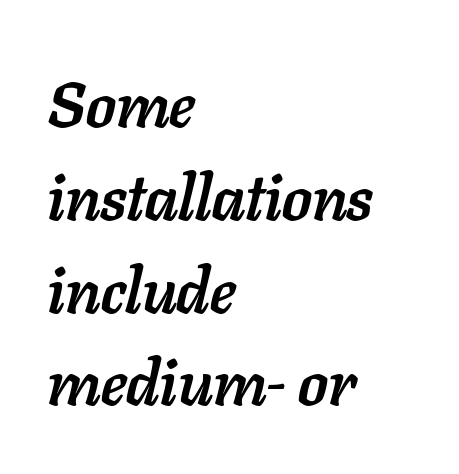
The image shows 64 px semibold type, italic (leaning right); set left-aligned, normal line spacing (1.45x), normal letter spacing, not underlined; low stroke contrast and a medium x-height.
